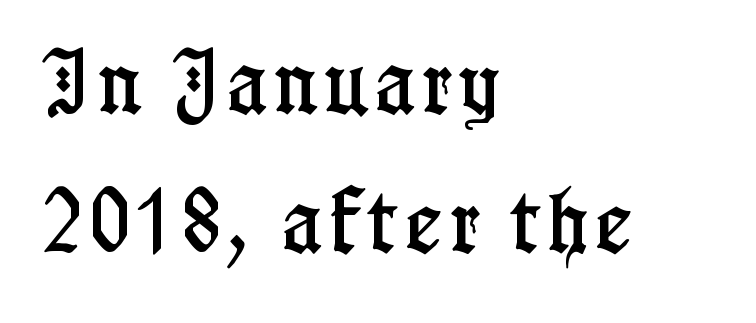
Q: Is the text italic (slanted)? A: No, it is upright.
Q: Is the typeface a serif or a sans-serif typeface? A: Serif.
Q: Is the text underlined? A: No.
Q: How is the paragraph aligned? A: Left-aligned.
Q: Is the spacing between lines tight, normal or loose? A: Loose.
Q: Width (condensed, normal, or wide)? A: Condensed.
Q: Stroke contrast? A: Low.
Q: x-height? A: Medium.
Q: Monospaced? A: No.
